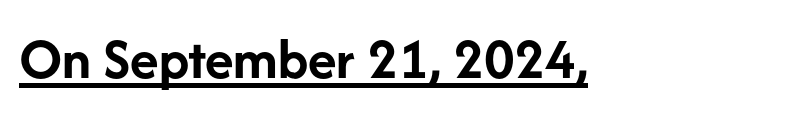
Notice how the passage keeps a crisp vertical edge on the left only. The letters advance in unequal steps, a hallmark of proportional type. Each letter's strokes conclude bluntly, with no projecting serifs. Weight check: bold — yes, fully. Here the glyphs are tracked normally, forming tight word shapes.
